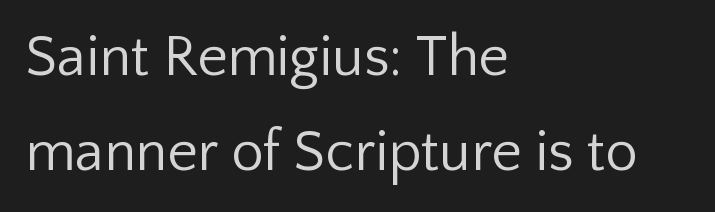
{"serif": "no", "italic": "no", "bold": "no", "weight": "regular", "width": "normal", "stroke_contrast": "low", "x_height": "medium", "monospaced": "no", "underline": "no", "align": "left", "line_spacing": "normal", "line_spacing_ratio": 1.64, "letter_spacing": "normal", "letter_spacing_em": 0.0, "glyph_px": 58}
